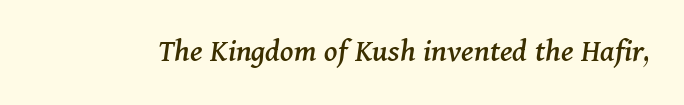
Q: Is the text italic (slanted)? A: Yes, it leans right by about 11 degrees.
Q: Is the typeface a serif or a sans-serif typeface? A: Serif.
Q: Is the text underlined? A: No.
Q: Is the spacing between letters normal or unusually wide? A: Normal.
Q: Width (condensed, normal, or wide)? A: Normal.
Q: Stroke contrast? A: Medium.
Q: x-height? A: Medium.
Q: Monospaced? A: No.
